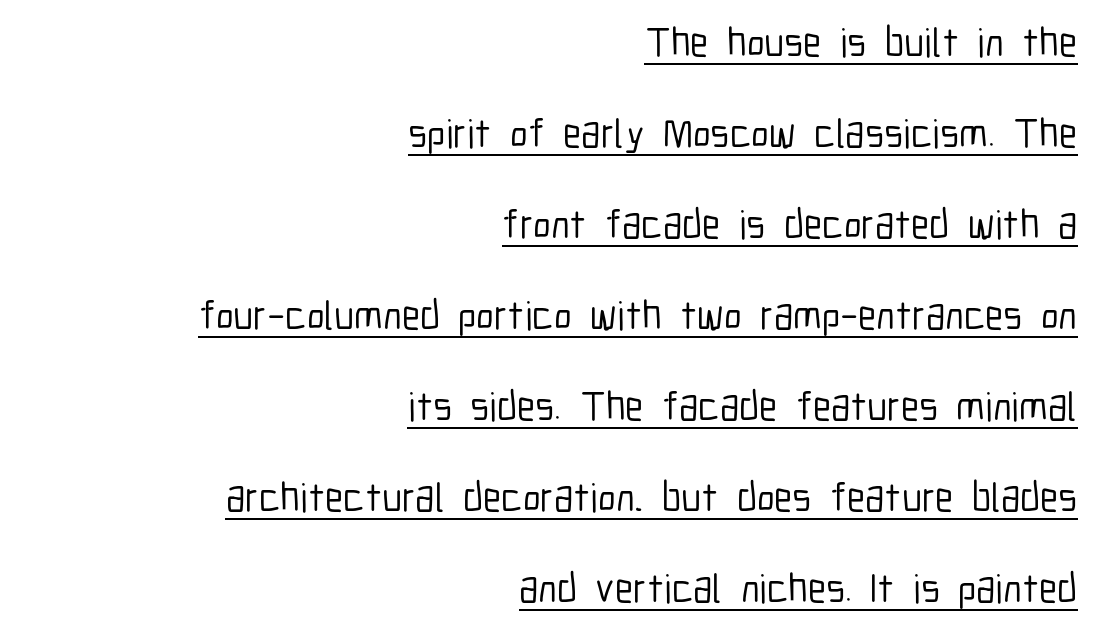
{"serif": "no", "italic": "no", "width": "condensed", "stroke_contrast": "low", "x_height": "medium", "monospaced": "no", "underline": "yes", "align": "right", "line_spacing": "loose", "line_spacing_ratio": 2.22, "letter_spacing": "normal", "letter_spacing_em": 0.0, "glyph_px": 41}
